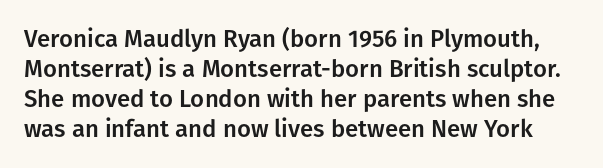
{"italic": "no", "underline": "no", "line_spacing": "normal", "line_spacing_ratio": 1.25, "letter_spacing": "normal", "letter_spacing_em": 0.0, "glyph_px": 24}
